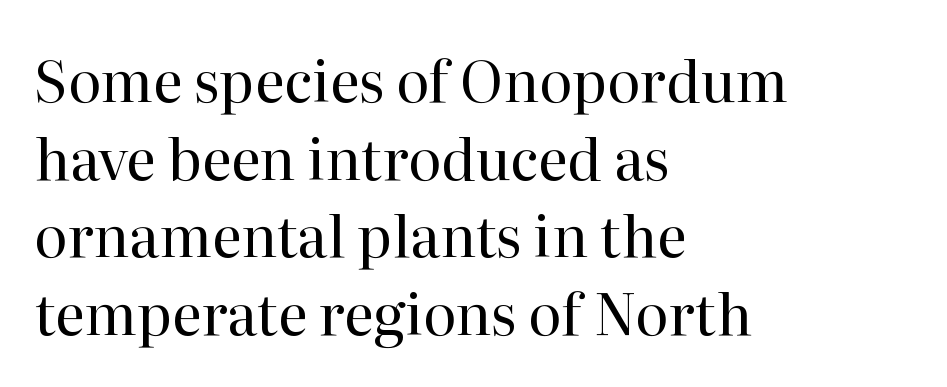
Q: Is the text bold? A: No.
Q: Is the text italic (slanted)? A: No, it is upright.
Q: Is the typeface a serif or a sans-serif typeface? A: Serif.
Q: Is the text underlined? A: No.
Q: How is the paragraph aligned? A: Left-aligned.
Q: Is the spacing between letters normal or unusually wide? A: Normal.
Q: Is the spacing between lines tight, normal or loose? A: Normal.
Q: Width (condensed, normal, or wide)? A: Normal.
Q: Stroke contrast? A: High.
Q: x-height? A: Medium.
Q: Monospaced? A: No.
